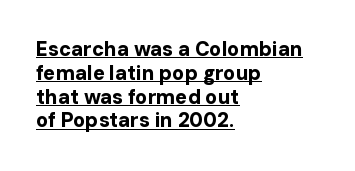
The ragged edge is on the right, which tells us the setting is flush left. The rendering uses a bold face; every stroke is thick and dark. Quick note: not italic, upright. The specimen includes a rule beneath the text block's lines. How are the letters spaced? Ordinarily, with no added tracking.
